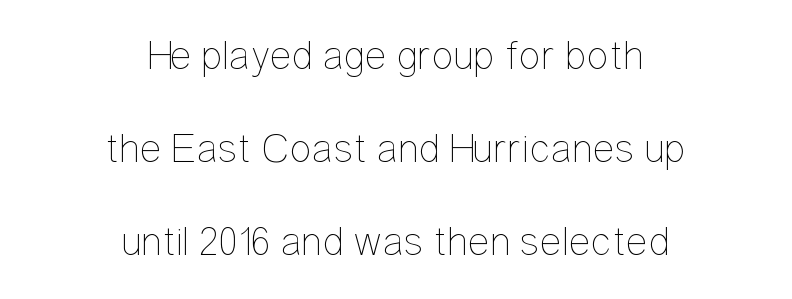
Q: Is the text bold? A: No.
Q: Is the text italic (slanted)? A: No, it is upright.
Q: Is the text underlined? A: No.
Q: How is the paragraph aligned? A: Centered.
Q: Is the spacing between letters normal or unusually wide? A: Normal.
Q: Is the spacing between lines tight, normal or loose? A: Loose.
Q: Width (condensed, normal, or wide)? A: Condensed.
Q: Stroke contrast? A: Low.
Q: x-height? A: Medium.
Q: Monospaced? A: No.
